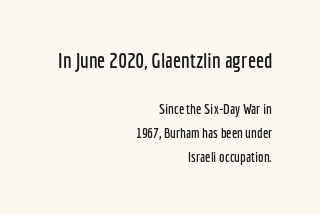
{"italic": "no", "underline": "no", "align": "right", "line_spacing": "normal", "line_spacing_ratio": 1.7, "letter_spacing": "normal", "letter_spacing_em": 0.0, "larger_block": "first", "size_ratio": 1.5, "glyph_px": 21}
